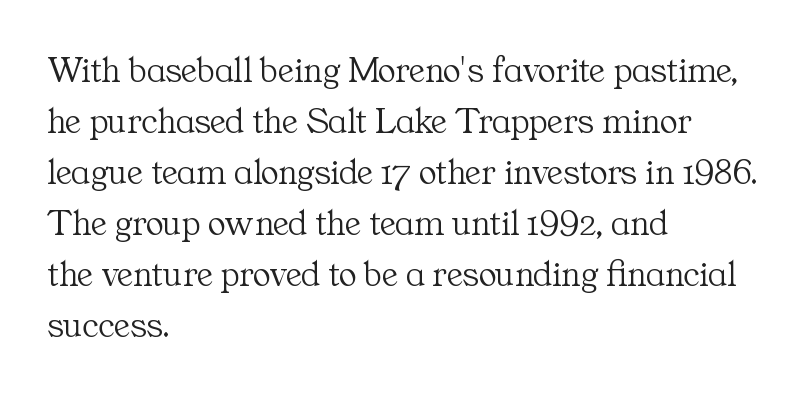
Q: Is the text bold? A: No.
Q: Is the text italic (slanted)? A: No, it is upright.
Q: Is the typeface a serif or a sans-serif typeface? A: Serif.
Q: Is the text underlined? A: No.
Q: How is the paragraph aligned? A: Left-aligned.
Q: Is the spacing between letters normal or unusually wide? A: Normal.
Q: Is the spacing between lines tight, normal or loose? A: Normal.
Q: Width (condensed, normal, or wide)? A: Normal.
Q: Stroke contrast? A: Medium.
Q: x-height? A: Medium.
Q: Monospaced? A: No.
